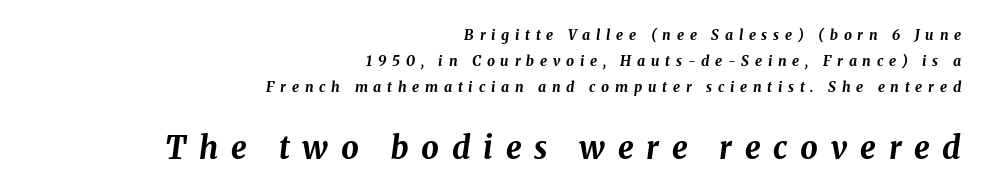
Bold? Absolutely — the strokes are thick and heavy. The letters are slanted; this is an italic face. A typesetter would call this heavily tracked-out type. Between these two stacked blocks, the lower one wins on size. Rule under the text: the space is simply empty. Does the copy run flush right? Yes — the right margin is perfectly even.
